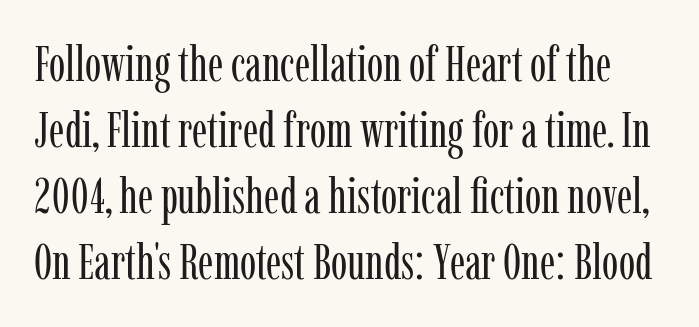
Q: Is the text bold? A: No.
Q: Is the text italic (slanted)? A: No, it is upright.
Q: Is the typeface a serif or a sans-serif typeface? A: Serif.
Q: Is the text underlined? A: No.
Q: Is the spacing between letters normal or unusually wide? A: Normal.
Q: Is the spacing between lines tight, normal or loose? A: Normal.
Q: Width (condensed, normal, or wide)? A: Condensed.
Q: Stroke contrast? A: Low.
Q: x-height? A: Medium.
Q: Monospaced? A: No.
